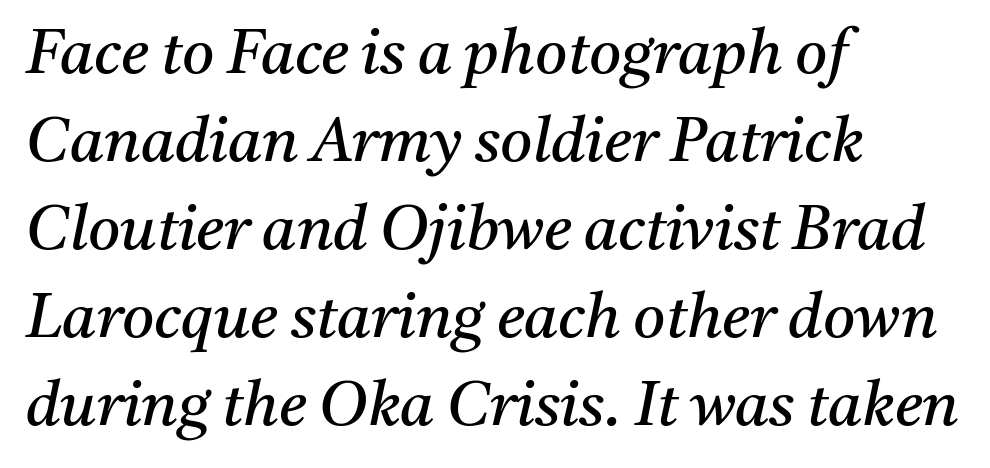
Q: Is the text bold? A: No.
Q: Is the text italic (slanted)? A: Yes, it leans right by about 11 degrees.
Q: Is the typeface a serif or a sans-serif typeface? A: Serif.
Q: Is the text underlined? A: No.
Q: How is the paragraph aligned? A: Left-aligned.
Q: Is the spacing between letters normal or unusually wide? A: Normal.
Q: Is the spacing between lines tight, normal or loose? A: Normal.
Q: Width (condensed, normal, or wide)? A: Normal.
Q: Stroke contrast? A: Medium.
Q: x-height? A: Medium.
Q: Monospaced? A: No.
